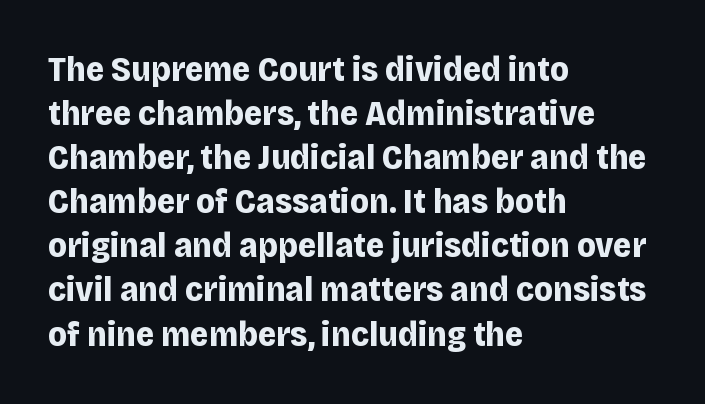
The image shows 35 px bold sans-serif type, upright; set left-aligned, normal line spacing (1.26x), normal letter spacing, not underlined; low stroke contrast and a large x-height.
